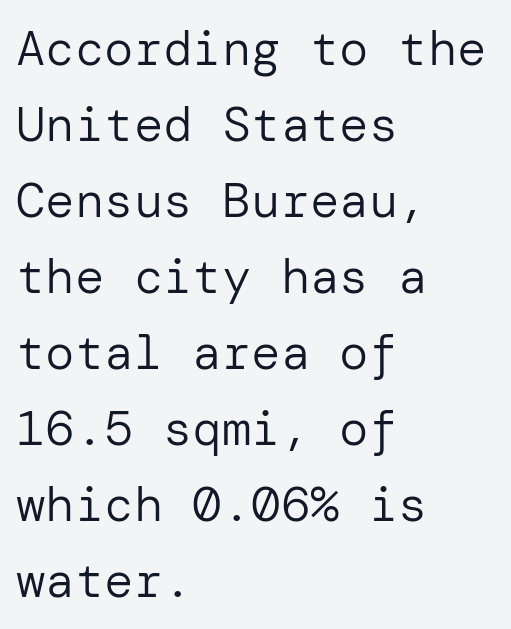
{"serif": "no", "italic": "no", "bold": "no", "weight": "regular", "width": "normal", "stroke_contrast": "low", "x_height": "medium", "underline": "no", "align": "left", "line_spacing": "normal", "line_spacing_ratio": 1.55, "letter_spacing": "normal", "letter_spacing_em": 0.0, "glyph_px": 49}
